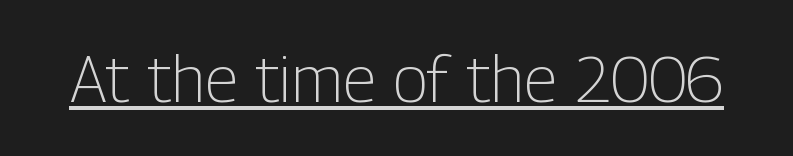
{"serif": "no", "italic": "no", "bold": "no", "weight": "light", "width": "condensed", "stroke_contrast": "low", "x_height": "medium", "monospaced": "no", "underline": "yes", "letter_spacing": "normal", "letter_spacing_em": 0.0, "glyph_px": 65}
